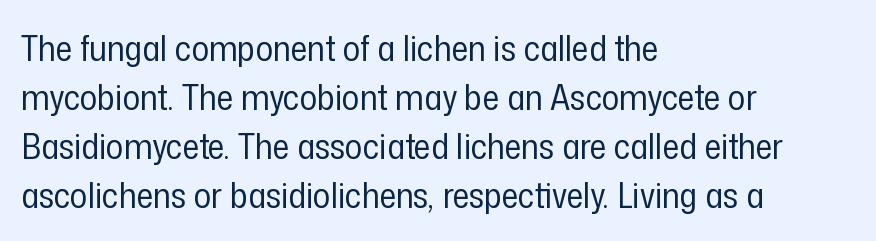
The image shows 36 px regular-weight, condensed sans-serif type, upright; set left-aligned, normal line spacing (1.36x), normal letter spacing, not underlined; low stroke contrast and a medium x-height.
